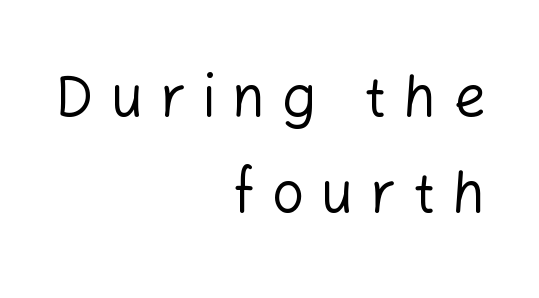
{"serif": "no", "italic": "no", "bold": "no", "weight": "regular", "width": "normal", "stroke_contrast": "low", "x_height": "medium", "monospaced": "no", "underline": "no", "align": "right", "line_spacing": "normal", "line_spacing_ratio": 1.68, "letter_spacing": "wide", "letter_spacing_em": 0.29, "glyph_px": 57}
